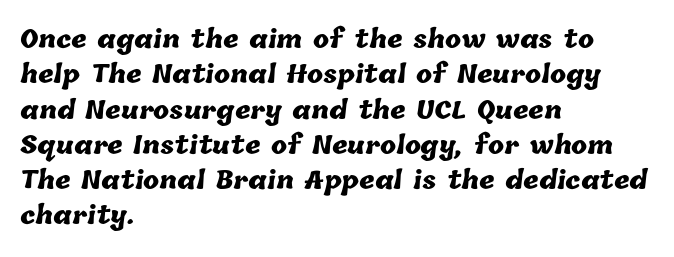
Nobody drew a line under any word here. If you drew a ruler down the left edge, every line would touch it. Is the type bold? Yes — the strokes are clearly thick and heavy. The tracking reads as untouched default to a designer's eye. Rows of type keep a routine distance in the vertical direction.
